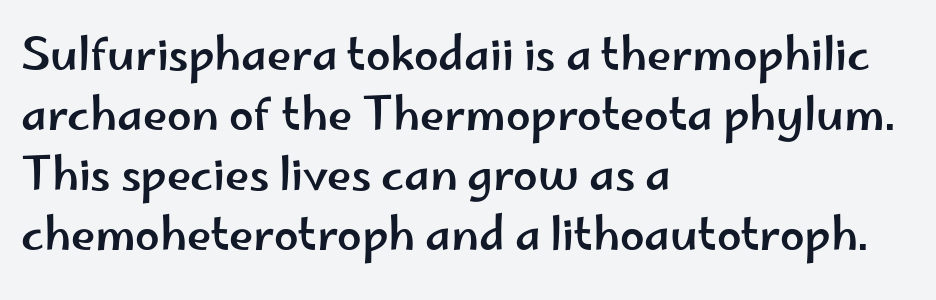
Vertically, the passage feels balanced, rows spaced as you'd expect. The letterforms sit shoulder to shoulder at normal distance. The designer went with a sans here, leaving each stem footless. Looks like regular typesetting: each glyph gets only the width it needs. Horizontal alignment here is leftward, the default for most running prose.
